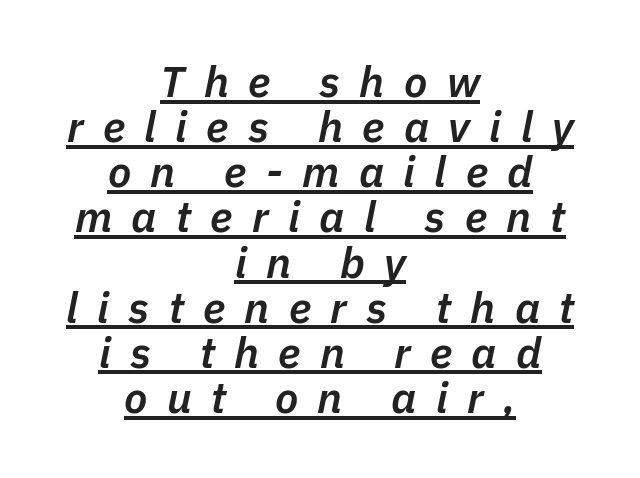
Q: Is the text bold? A: Semi-bold.
Q: Is the text italic (slanted)? A: Yes, it leans right by about 11 degrees.
Q: Is the text underlined? A: Yes.
Q: How is the paragraph aligned? A: Centered.
Q: Is the spacing between letters normal or unusually wide? A: Unusually wide.
Q: Is the spacing between lines tight, normal or loose? A: Tight.
Q: Width (condensed, normal, or wide)? A: Normal.
Q: Stroke contrast? A: Low.
Q: x-height? A: Medium.
Q: Monospaced? A: No.
